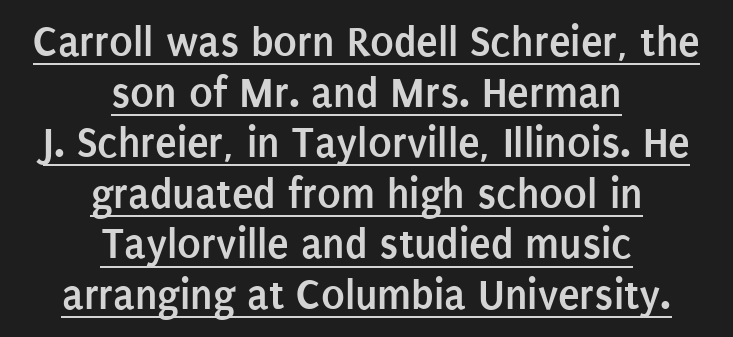
{"serif": "no", "italic": "no", "bold": "yes", "weight": "semibold", "width": "condensed", "stroke_contrast": "low", "x_height": "large", "monospaced": "no", "underline": "yes", "align": "center", "line_spacing": "tight", "line_spacing_ratio": 1.15, "letter_spacing": "normal", "letter_spacing_em": 0.0, "glyph_px": 44}
